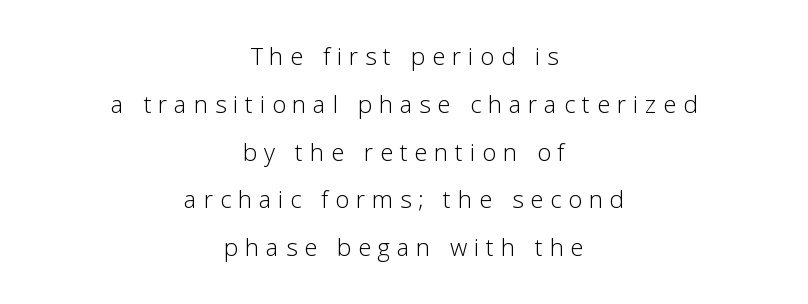
{"italic": "no", "bold": "no", "underline": "no", "align": "center", "line_spacing": "loose", "line_spacing_ratio": 1.99, "letter_spacing": "wide", "letter_spacing_em": 0.28, "glyph_px": 24}
